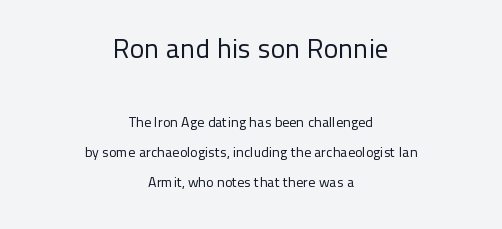
{"italic": "no", "bold": "no", "underline": "no", "align": "center", "line_spacing": "loose", "line_spacing_ratio": 2.14, "letter_spacing": "normal", "letter_spacing_em": 0.0, "larger_block": "first", "size_ratio": 1.93, "glyph_px": 27}
